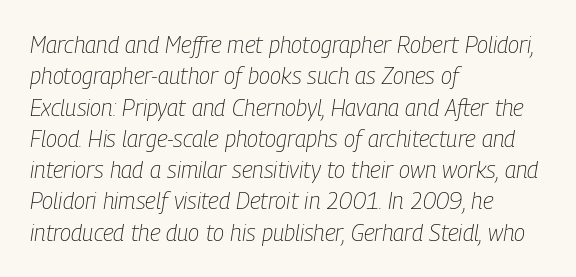
Students, note that the glyphs here touch the page at normal intervals. Compared with a centered layout, this one pins lines to the left instead. No letter is thick-stroked: the sample isn't bold. Compared with ordinary roman type, these characters are visibly tilted.
